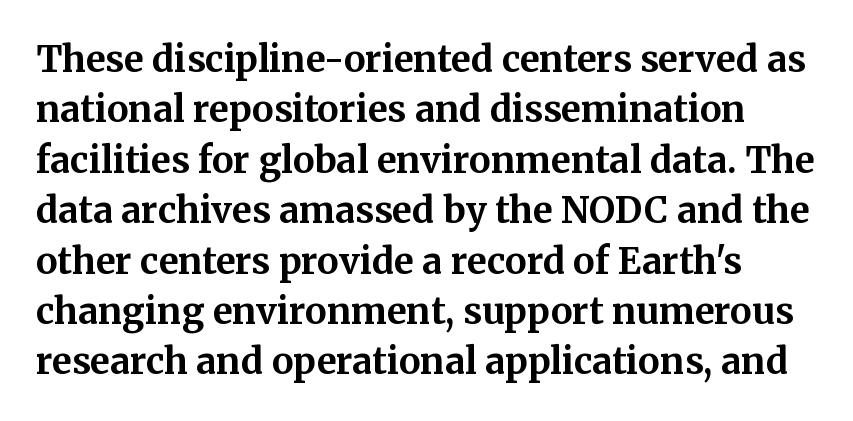
{"serif": "yes", "italic": "no", "bold": "yes", "weight": "bold", "width": "normal", "stroke_contrast": "medium", "x_height": "medium", "monospaced": "no", "underline": "no", "line_spacing": "normal", "line_spacing_ratio": 1.4, "letter_spacing": "normal", "letter_spacing_em": 0.0, "glyph_px": 36}
